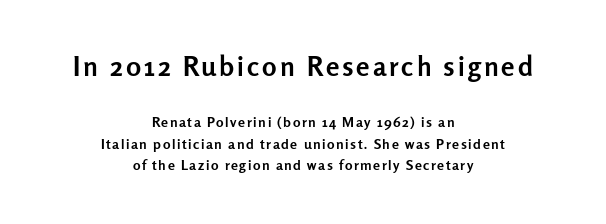
Q: Is the text bold? A: Yes.
Q: Is the text italic (slanted)? A: No, it is upright.
Q: Is the text underlined? A: No.
Q: How is the paragraph aligned? A: Centered.
Q: Is the spacing between lines tight, normal or loose? A: Normal.
Q: Which block of text is set in a larger size, the first (top) or the second (bottom)? A: The first (top) one.
